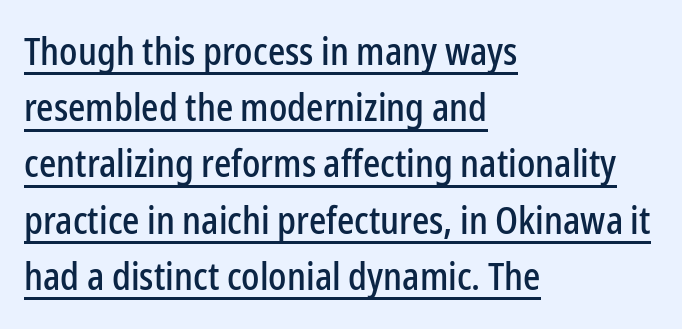
{"serif": "no", "italic": "no", "width": "condensed", "stroke_contrast": "low", "x_height": "medium", "monospaced": "no", "underline": "yes", "align": "left", "line_spacing": "normal", "line_spacing_ratio": 1.48, "letter_spacing": "normal", "letter_spacing_em": 0.0, "glyph_px": 38}
